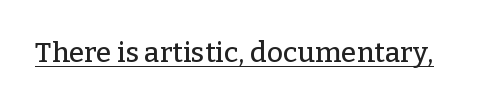
{"serif": "yes", "italic": "no", "width": "normal", "stroke_contrast": "low", "x_height": "medium", "monospaced": "no", "underline": "yes", "letter_spacing": "normal", "letter_spacing_em": 0.0, "glyph_px": 28}
